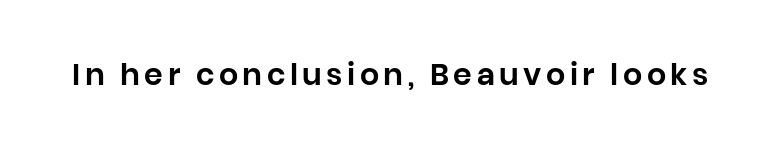
Q: Is the text italic (slanted)? A: No, it is upright.
Q: Is the typeface a serif or a sans-serif typeface? A: Sans-serif.
Q: Is the text underlined? A: No.
Q: Width (condensed, normal, or wide)? A: Normal.
Q: Stroke contrast? A: Low.
Q: x-height? A: Large.
Q: Monospaced? A: No.
